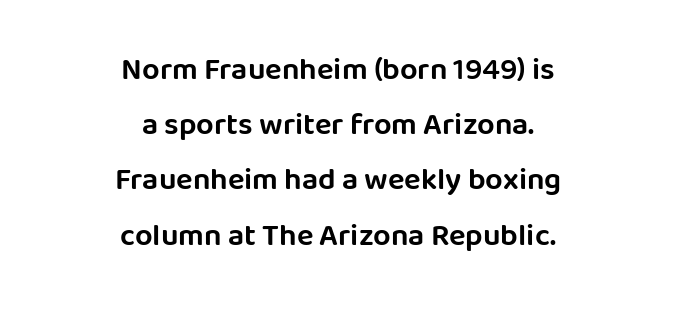
Q: Is the text italic (slanted)? A: No, it is upright.
Q: Is the typeface a serif or a sans-serif typeface? A: Sans-serif.
Q: Is the text underlined? A: No.
Q: How is the paragraph aligned? A: Centered.
Q: Is the spacing between letters normal or unusually wide? A: Normal.
Q: Width (condensed, normal, or wide)? A: Normal.
Q: Stroke contrast? A: Low.
Q: x-height? A: Large.
Q: Monospaced? A: No.
